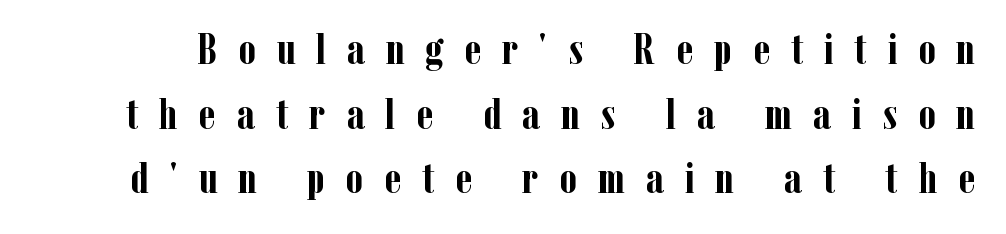
{"serif": "yes", "italic": "no", "bold": "yes", "weight": "semibold", "width": "condensed", "stroke_contrast": "low", "x_height": "medium", "monospaced": "no", "underline": "no", "line_spacing": "normal", "line_spacing_ratio": 1.47, "letter_spacing": "wide", "letter_spacing_em": 0.47, "glyph_px": 44}
